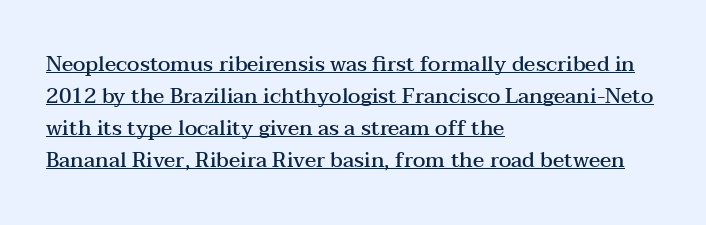
Decoration check: the copy is underlined. This sample uses an upright cut, with every glyph sitting square on the baseline. You could call the tracking neutral — neither tight nor loose. This is moderately heavy type, rendered in semibold.
